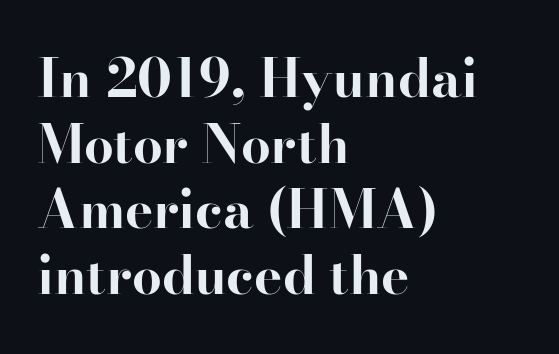
The image shows 53 px bold serif type, upright; set left-aligned, line spacing 1.24x, normal letter spacing, not underlined; high stroke contrast and a small x-height.
